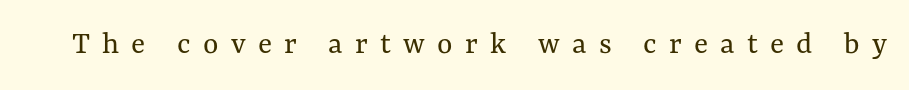
The image shows 33 px regular-weight type, upright; set unusually wide letter spacing (+0.37 em), not underlined; medium stroke contrast and a medium x-height.
